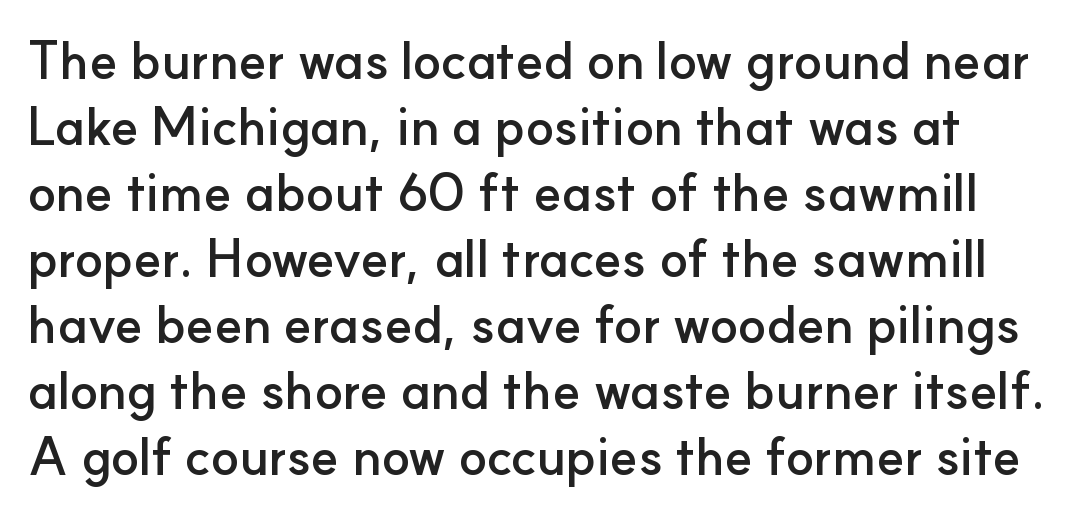
Q: Is the text bold? A: Yes.
Q: Is the text italic (slanted)? A: No, it is upright.
Q: Is the typeface a serif or a sans-serif typeface? A: Sans-serif.
Q: Is the text underlined? A: No.
Q: Is the spacing between letters normal or unusually wide? A: Normal.
Q: Is the spacing between lines tight, normal or loose? A: Normal.
Q: Width (condensed, normal, or wide)? A: Normal.
Q: Stroke contrast? A: Low.
Q: x-height? A: Small.
Q: Monospaced? A: No.
